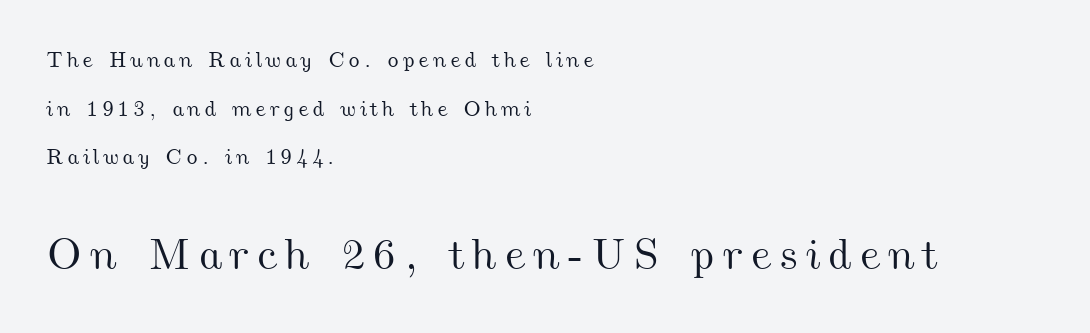
Do the characters align in a grid? No, the font is proportional. A classic flush-left, rag-right setting is used for this passage. Larger block? The one below; the one above is distinctly smaller. Just letters on the line, the space beneath them empty. The rendering uses a large line-height, opening up the rows.
